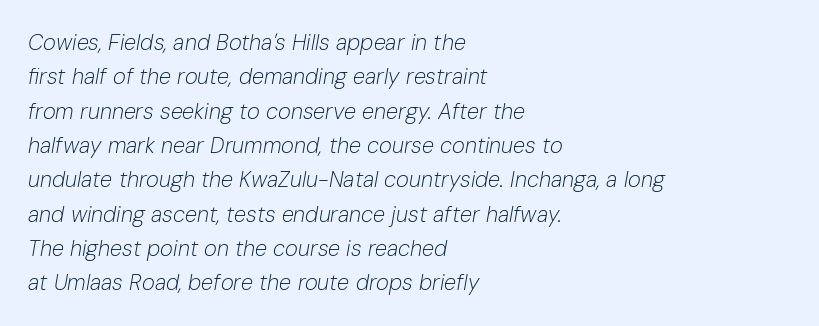
Observe the ordinary spacing: letters are neighbours, not strangers. Vertical spacing — default. Stem width sits at or under what a default text font uses. A typesetter would mark this as italic. Underlining? Definitely not there.
